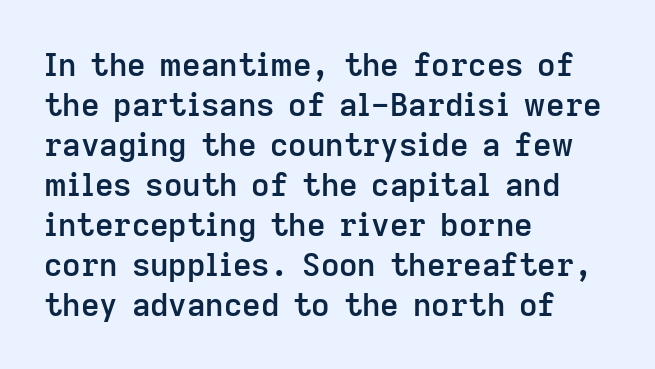
Q: Is the text bold? A: Semi-bold.
Q: Is the text italic (slanted)? A: No, it is upright.
Q: Is the typeface a serif or a sans-serif typeface? A: Sans-serif.
Q: Is the text underlined? A: No.
Q: How is the paragraph aligned? A: Left-aligned.
Q: Is the spacing between letters normal or unusually wide? A: Normal.
Q: Is the spacing between lines tight, normal or loose? A: Normal.
Q: Width (condensed, normal, or wide)? A: Normal.
Q: Stroke contrast? A: Low.
Q: x-height? A: Medium.
Q: Monospaced? A: No.
